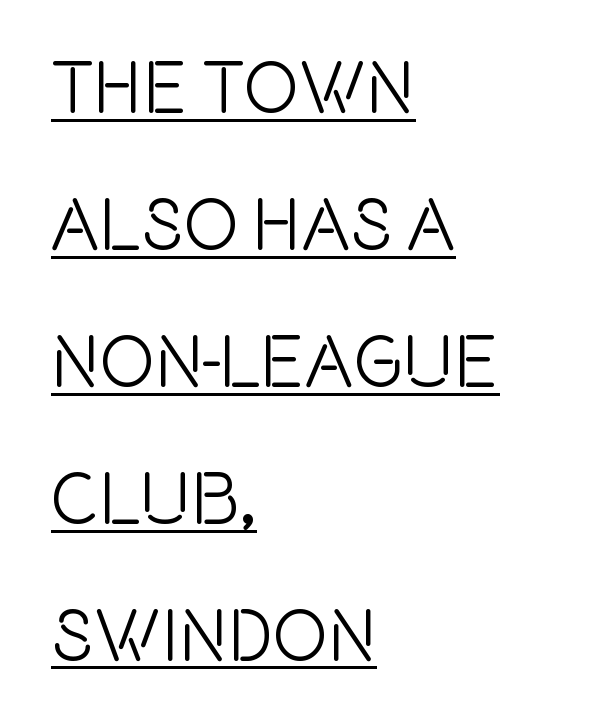
Alignment: flush left. Decoration check: the copy is underlined. Grotesque or geometric, the face here clearly has no serifs. Note the varied advance widths — an 'i' is clearly narrower than an 'm'. Rendered with straight, roman letterforms.
